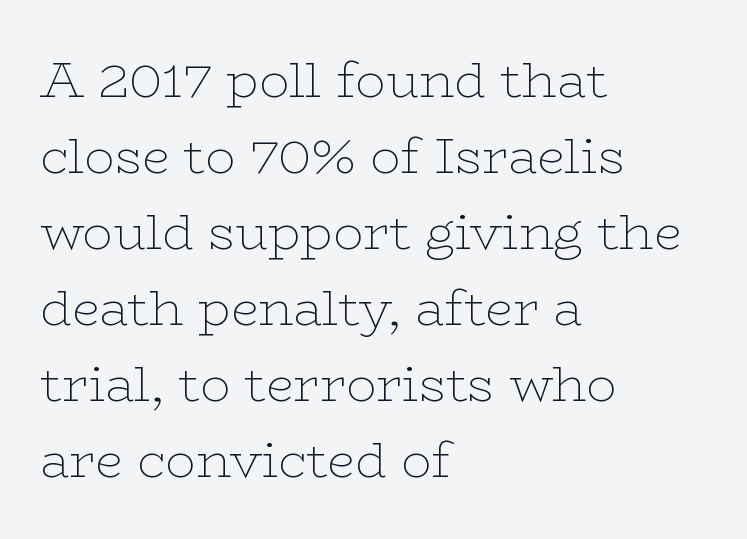
{"serif": "yes", "italic": "no", "bold": "no", "weight": "thin", "width": "wide", "stroke_contrast": "low", "x_height": "medium", "monospaced": "no", "underline": "no", "align": "left", "line_spacing": "normal", "line_spacing_ratio": 1.52, "letter_spacing": "normal", "letter_spacing_em": 0.0, "glyph_px": 50}
